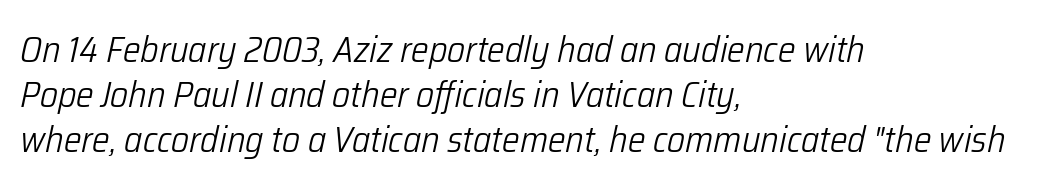
Q: Is the text bold? A: No.
Q: Is the text italic (slanted)? A: Yes, it leans right by about 12 degrees.
Q: Is the text underlined? A: No.
Q: How is the paragraph aligned? A: Left-aligned.
Q: Is the spacing between letters normal or unusually wide? A: Normal.
Q: Width (condensed, normal, or wide)? A: Condensed.
Q: Stroke contrast? A: Low.
Q: x-height? A: Medium.
Q: Monospaced? A: No.
